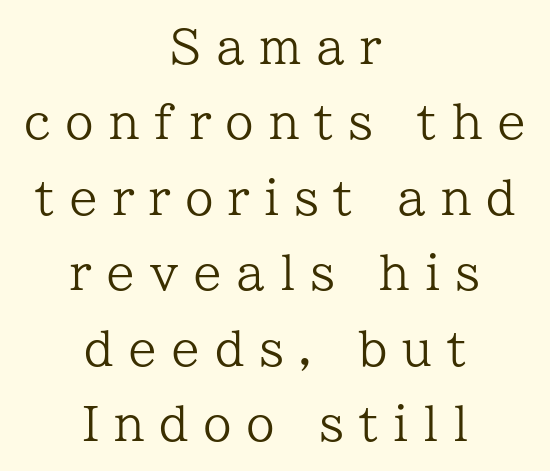
{"serif": "yes", "italic": "no", "bold": "no", "weight": "regular", "width": "normal", "stroke_contrast": "low", "x_height": "medium", "monospaced": "no", "underline": "no", "align": "center", "line_spacing": "normal", "line_spacing_ratio": 1.64, "letter_spacing": "wide", "letter_spacing_em": 0.32, "glyph_px": 46}
